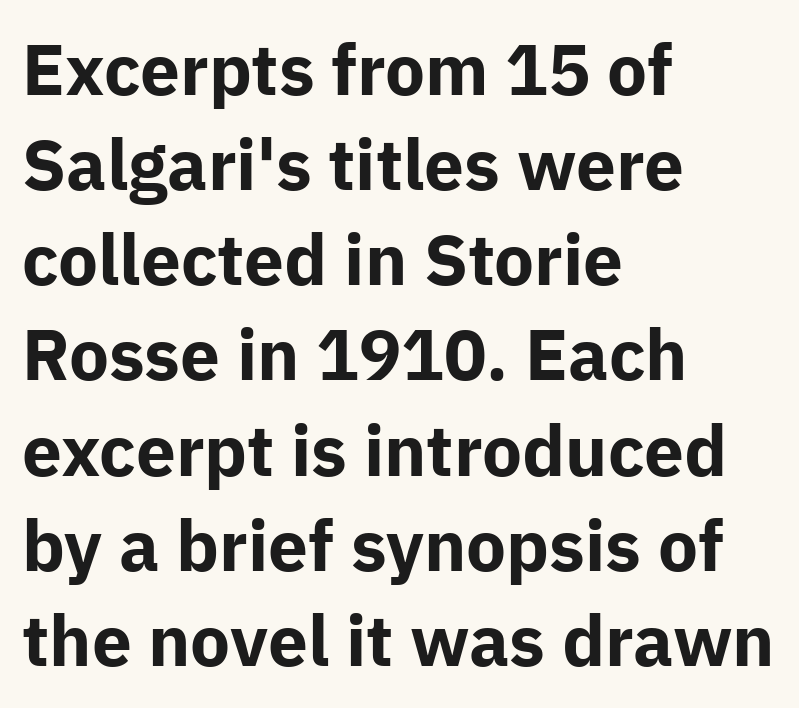
Nobody drew a line under any word here. Leftover space on each line is placed entirely after the last word. A sans-serif font was chosen for this passage. Summary of vertical rhythm: regular, with standard interline spacing.
